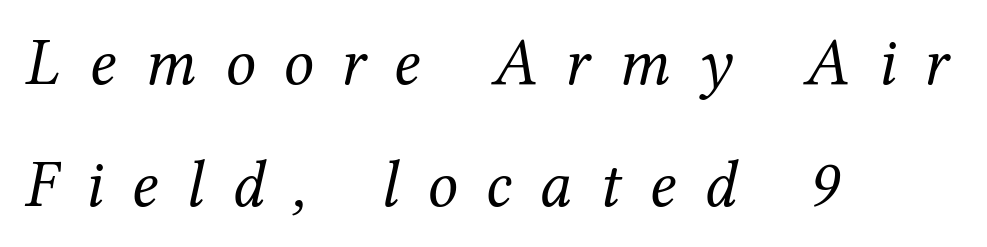
The image shows 67 px regular-weight serif type, italic (leaning right); set left-aligned, line spacing 1.82x, unusually wide letter spacing (+0.42 em), not underlined; medium stroke contrast and a medium x-height.
